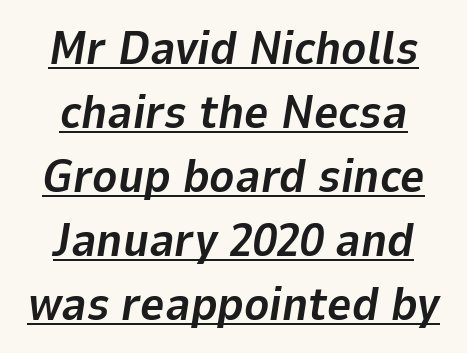
The image shows 47 px bold type, italic (leaning right); set centered, normal line spacing (1.36x), normal letter spacing, underlined; low stroke contrast and a medium x-height.
